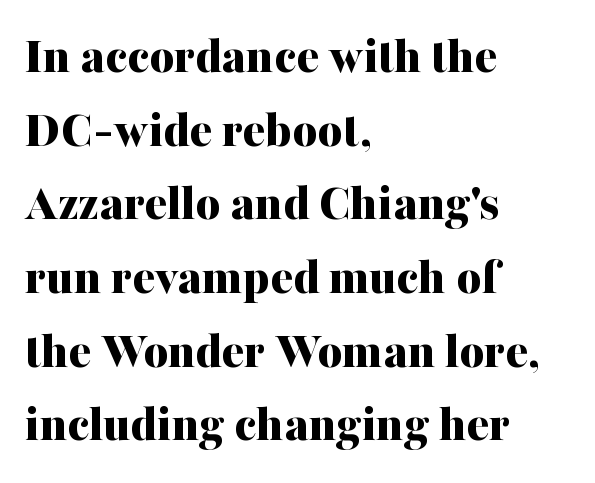
Letterform terminals end in serifs throughout the passage. Each letter keeps its own natural width here, so spacing adapts to shape. Letters rest on an invisible, unmarked baseline. The horizontal fit of the characters is conventional and even. Every character sits straight up, as roman type does. Its strokes are broad and dark, the hallmark of bold type.
